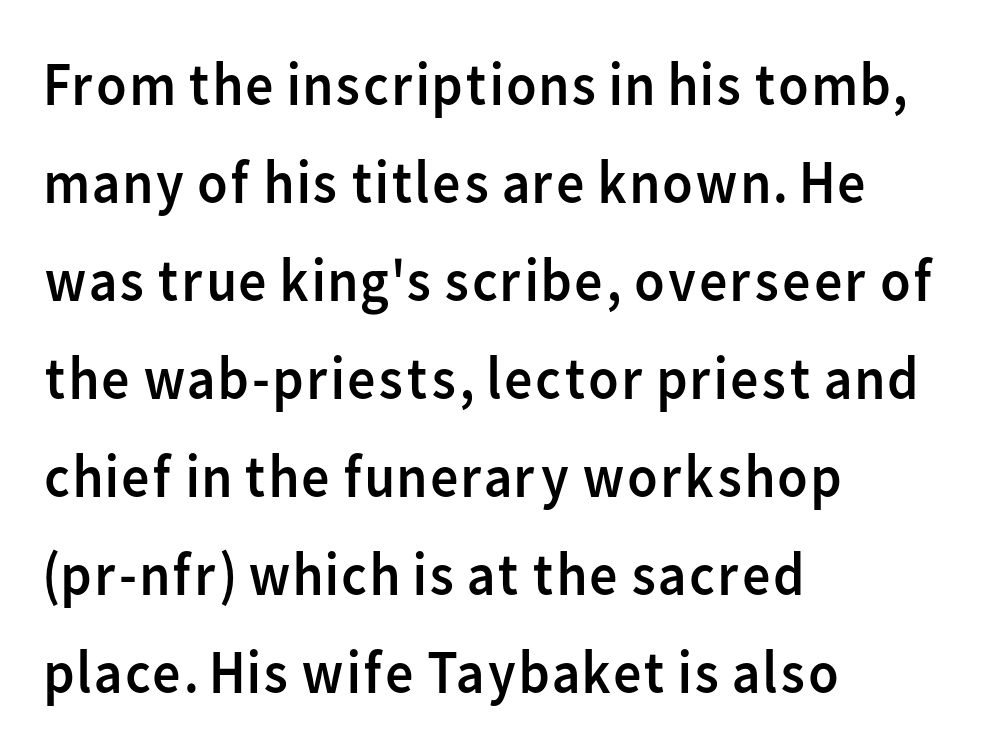
Q: Is the text bold? A: No.
Q: Is the text italic (slanted)? A: No, it is upright.
Q: Is the typeface a serif or a sans-serif typeface? A: Sans-serif.
Q: Is the text underlined? A: No.
Q: How is the paragraph aligned? A: Left-aligned.
Q: Is the spacing between letters normal or unusually wide? A: Normal.
Q: Is the spacing between lines tight, normal or loose? A: Normal.
Q: Width (condensed, normal, or wide)? A: Normal.
Q: Stroke contrast? A: Low.
Q: x-height? A: Medium.
Q: Monospaced? A: No.
